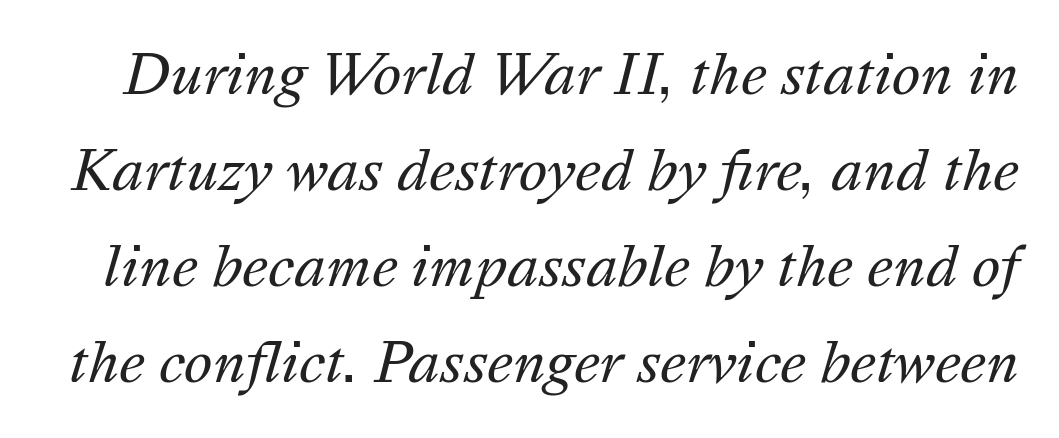
The image shows 54 px regular-weight type, italic (leaning right); set line spacing 1.78x, normal letter spacing, not underlined; medium stroke contrast and a medium x-height.
